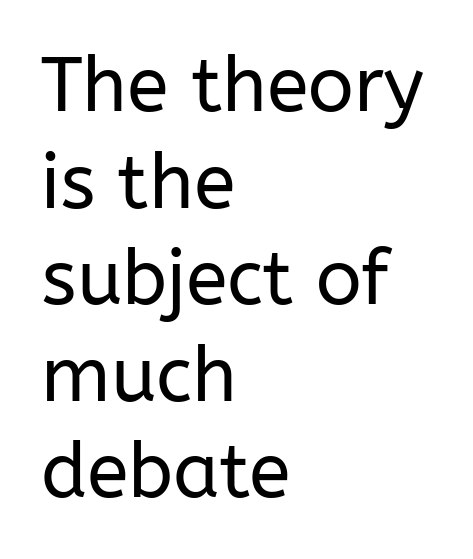
The image shows 76 px regular-weight sans-serif type, upright; set left-aligned, normal line spacing (1.27x), normal letter spacing, not underlined; low stroke contrast and a medium x-height.
